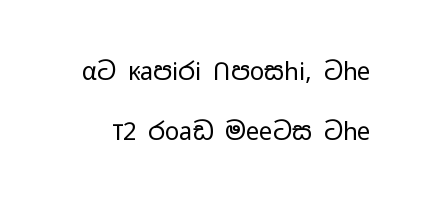
The image shows 24 px text type, upright; set loose line spacing (2.48x), normal letter spacing, not underlined.
